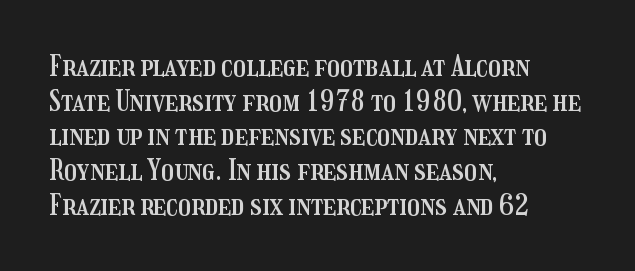
The image shows 28 px condensed type, upright; set left-aligned, line spacing 1.24x, normal letter spacing, not underlined; medium stroke contrast and a medium x-height.
